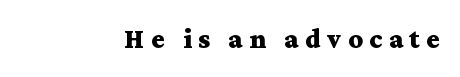
Any mark beneath the type? The region is blank. Stroke terminals: seriffed. This sample has the flowing, uneven cadence of proportional lettering. Notice how the stems are strictly vertical — no italics here.
